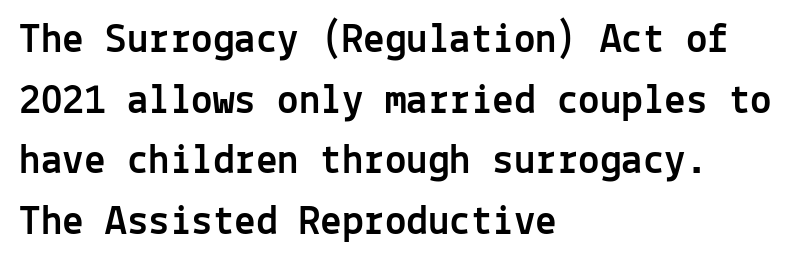
Q: Is the text italic (slanted)? A: No, it is upright.
Q: Is the typeface a serif or a sans-serif typeface? A: Sans-serif.
Q: Is the text underlined? A: No.
Q: How is the paragraph aligned? A: Left-aligned.
Q: Is the spacing between letters normal or unusually wide? A: Normal.
Q: Is the spacing between lines tight, normal or loose? A: Normal.
Q: Width (condensed, normal, or wide)? A: Normal.
Q: x-height? A: Medium.
Q: Monospaced? A: Yes.
